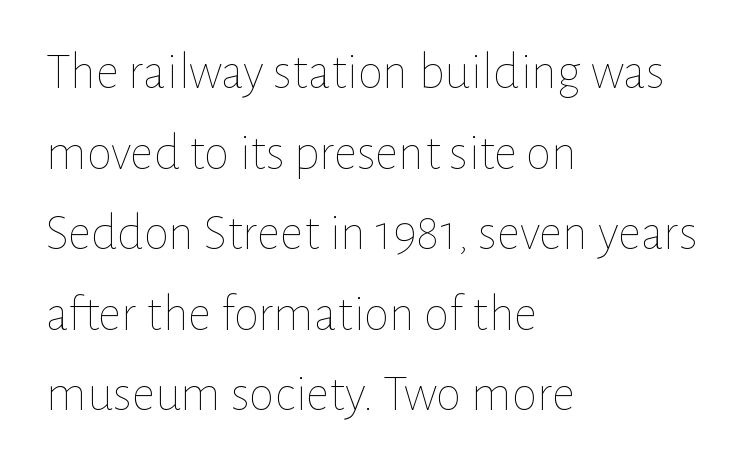
The setting favours the left margin, as ordinary paragraphs usually do. This sample has the flowing, uneven cadence of proportional lettering. Normally led — the rows are evenly, conventionally spaced. Is there any slant? The stems are plumb.
